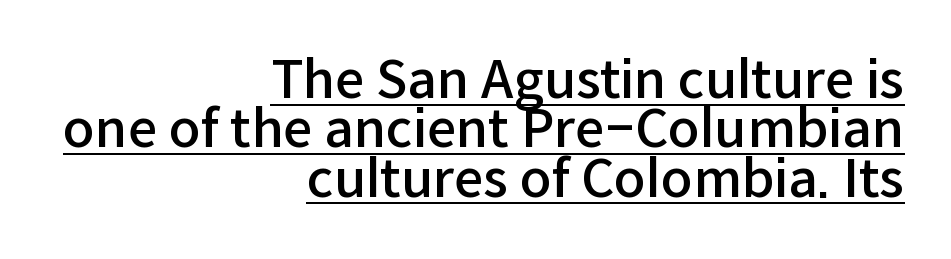
The image shows 52 px semibold sans-serif type, upright; set right-aligned, tight line spacing (0.95x), normal letter spacing, underlined; low stroke contrast and a medium x-height.
